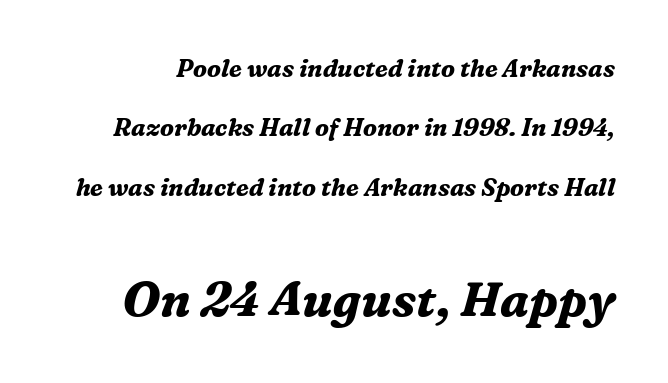
{"serif": "yes", "italic": "yes", "lean": "right", "slant_degrees": 16, "bold": "yes", "weight": "bold", "width": "normal", "stroke_contrast": "medium", "x_height": "medium", "monospaced": "no", "underline": "no", "line_spacing": "loose", "line_spacing_ratio": 2.47, "letter_spacing": "normal", "letter_spacing_em": 0.0, "larger_block": "second", "size_ratio": 2.0, "glyph_px": 48}
